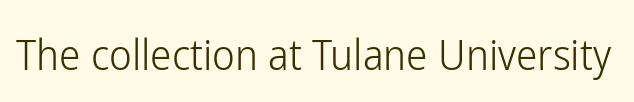
{"serif": "no", "italic": "no", "bold": "no", "weight": "light", "width": "condensed", "stroke_contrast": "low", "x_height": "medium", "monospaced": "no", "underline": "no", "letter_spacing": "normal", "letter_spacing_em": 0.0, "glyph_px": 43}
